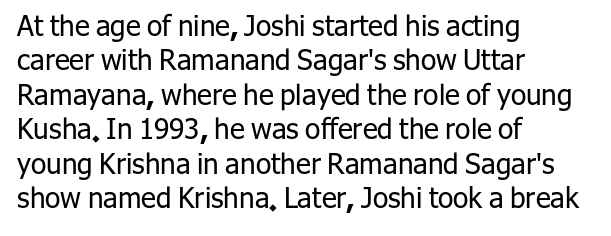
The image shows 28 px regular-weight sans-serif type, upright; set left-aligned, line spacing 1.23x, normal letter spacing, not underlined; low stroke contrast and a medium x-height.
